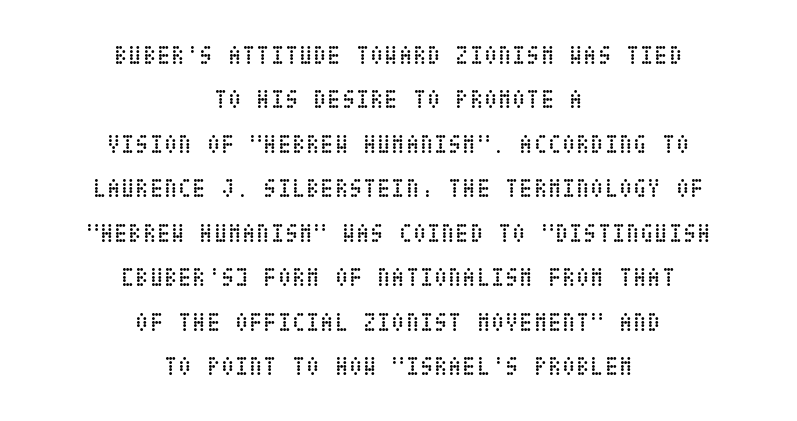
The image shows 26 px text type, upright; set centered, line spacing 1.71x, normal letter spacing, not underlined.
